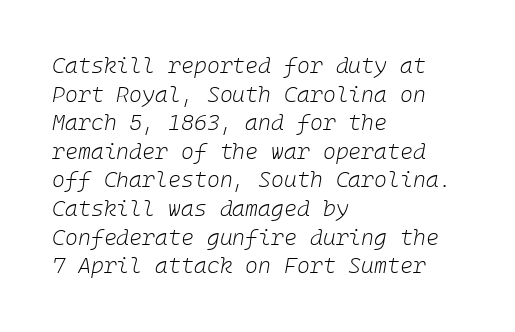
{"italic": "yes", "lean": "right", "slant_degrees": 10, "bold": "no", "underline": "no", "align": "left", "line_spacing": "normal", "line_spacing_ratio": 1.3, "letter_spacing": "normal", "letter_spacing_em": 0.0, "glyph_px": 22}
